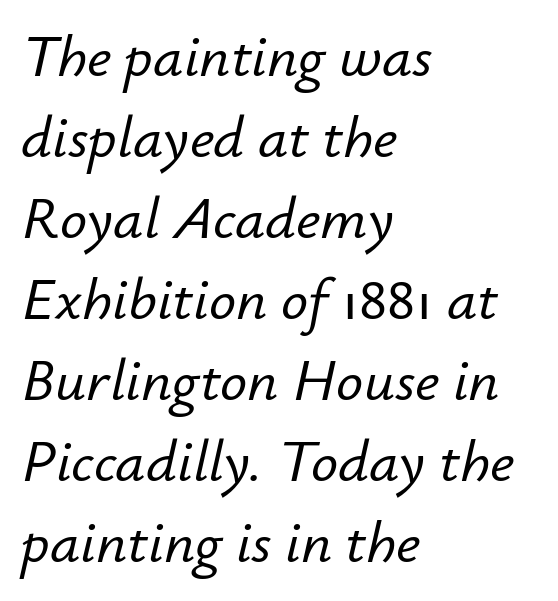
Q: Is the text italic (slanted)? A: Yes, it leans right by about 12 degrees.
Q: Is the text underlined? A: No.
Q: How is the paragraph aligned? A: Left-aligned.
Q: Is the spacing between letters normal or unusually wide? A: Normal.
Q: Is the spacing between lines tight, normal or loose? A: Normal.
Q: Width (condensed, normal, or wide)? A: Normal.
Q: Stroke contrast? A: Low.
Q: x-height? A: Small.
Q: Monospaced? A: No.
